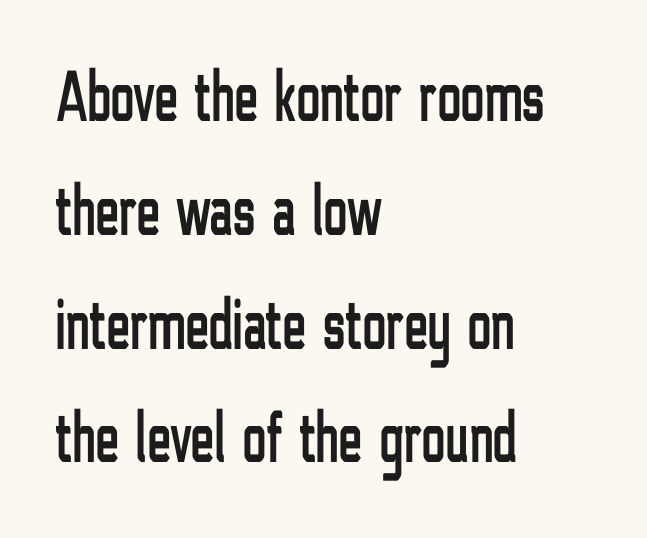
The image shows 72 px condensed sans-serif type, upright; set left-aligned, normal line spacing (1.58x), normal letter spacing, not underlined; low stroke contrast and a medium x-height.
